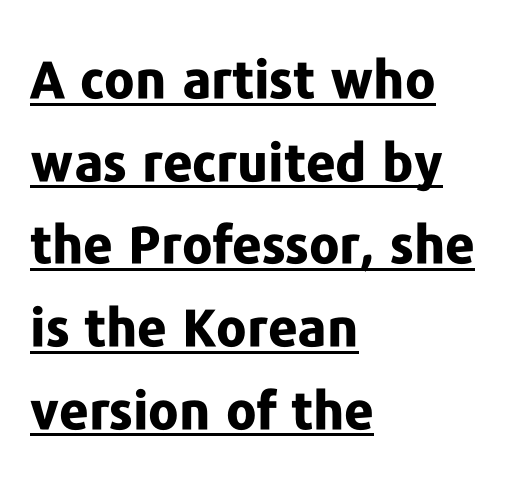
Compared with an ordinary text face, these strokes are far heavier — a full bold. The rendering uses natural spacing where letterforms have individual widths. Nothing unusual about the tracking: characters are spaced as the font intends. No feet cap the strokes, marking this as sans-serif type. Students, observe the line beneath the letters — that is underlining.
